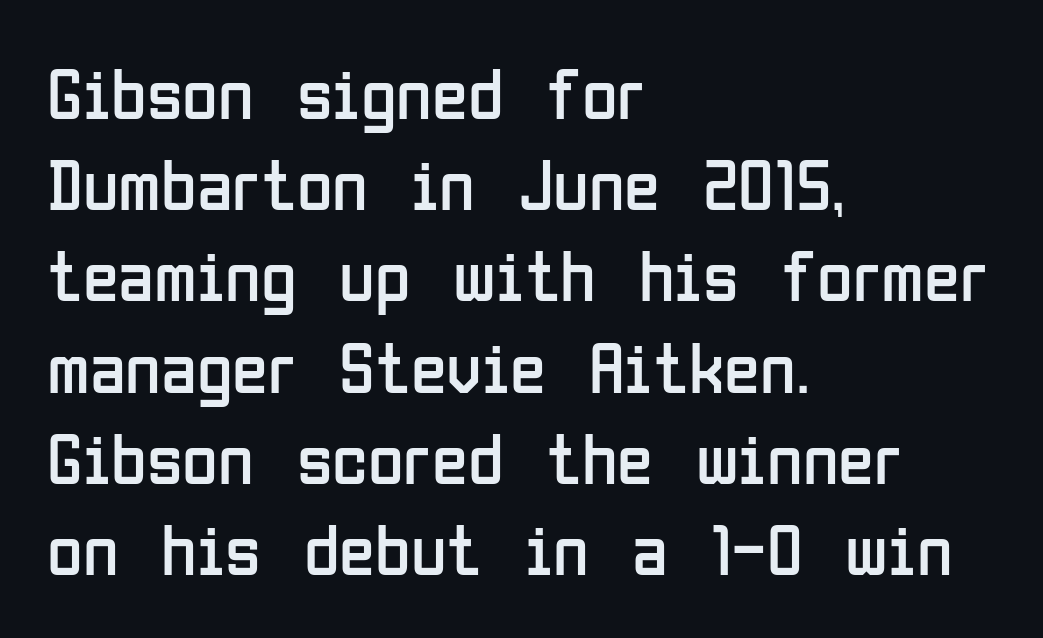
The image shows 73 px regular-weight, condensed sans-serif type, upright; set left-aligned, normal line spacing (1.25x), normal letter spacing, not underlined; low stroke contrast and a medium x-height.
